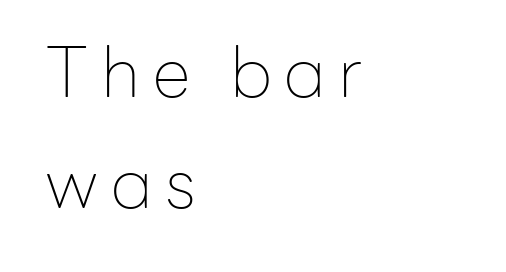
Q: Is the text bold? A: No.
Q: Is the text italic (slanted)? A: No, it is upright.
Q: Is the typeface a serif or a sans-serif typeface? A: Sans-serif.
Q: Is the text underlined? A: No.
Q: How is the paragraph aligned? A: Left-aligned.
Q: Is the spacing between lines tight, normal or loose? A: Normal.
Q: Width (condensed, normal, or wide)? A: Normal.
Q: Stroke contrast? A: Low.
Q: x-height? A: Medium.
Q: Monospaced? A: No.
